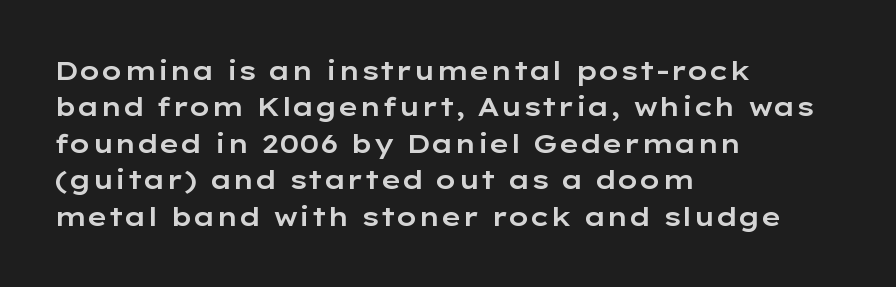
Each line starts at the same left margin while the right side varies. There is no visible air inserted between adjacent glyphs. Baseline-to-baseline distance is the conventional proportion of letter height. No italicization has been applied; the sample stays upright.
